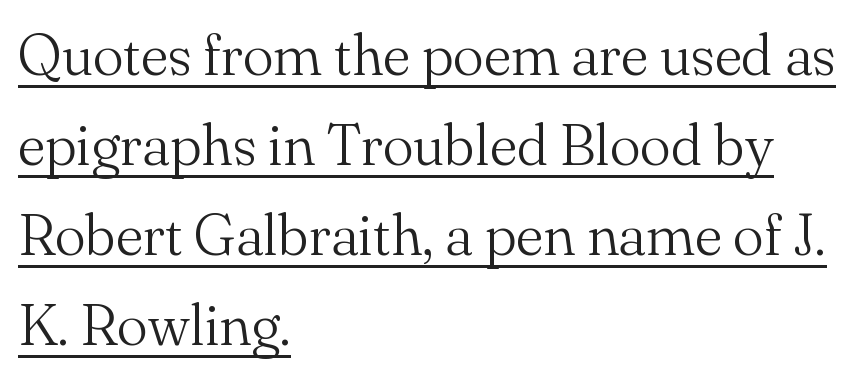
{"serif": "yes", "italic": "no", "bold": "no", "weight": "light", "width": "normal", "stroke_contrast": "medium", "x_height": "small", "monospaced": "no", "underline": "yes", "align": "left", "line_spacing": "normal", "line_spacing_ratio": 1.55, "letter_spacing": "normal", "letter_spacing_em": 0.0, "glyph_px": 58}
